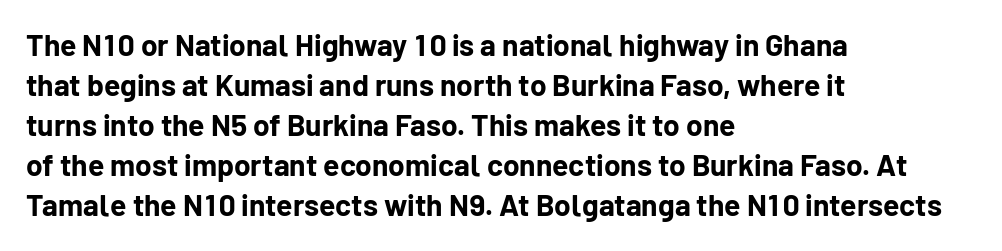
Is there much room between lines? A standard amount, neither cramped nor airy. Tall strokes in this sample are plumb rather than angled. Here the glyphs are tracked normally, forming tight word shapes. Plenty of ink on the page — the face is bold.
